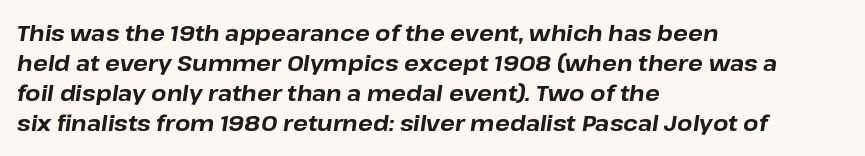
Q: Is the text bold? A: Yes.
Q: Is the text italic (slanted)? A: Yes, it leans right by about 8 degrees.
Q: Is the text underlined? A: No.
Q: How is the paragraph aligned? A: Left-aligned.
Q: Is the spacing between letters normal or unusually wide? A: Normal.
Q: Is the spacing between lines tight, normal or loose? A: Normal.
